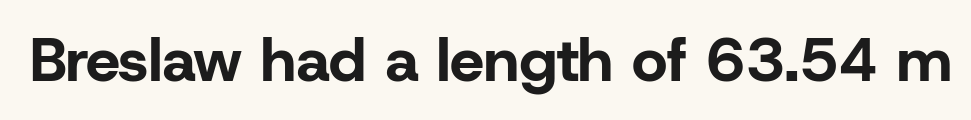
Q: Is the text bold? A: Yes.
Q: Is the text italic (slanted)? A: No, it is upright.
Q: Is the typeface a serif or a sans-serif typeface? A: Sans-serif.
Q: Is the text underlined? A: No.
Q: Is the spacing between letters normal or unusually wide? A: Normal.
Q: Width (condensed, normal, or wide)? A: Normal.
Q: Stroke contrast? A: Low.
Q: x-height? A: Medium.
Q: Monospaced? A: No.
